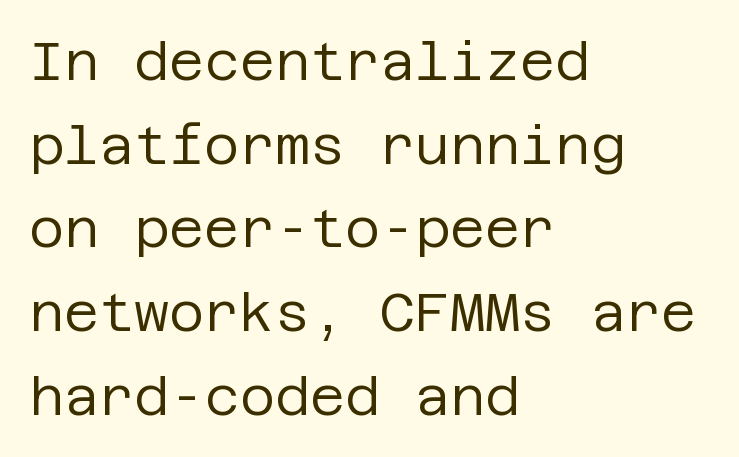
The image shows 54 px regular-weight sans-serif type, upright; set left-aligned, normal line spacing (1.55x), normal letter spacing, not underlined; low stroke contrast and a large x-height.
